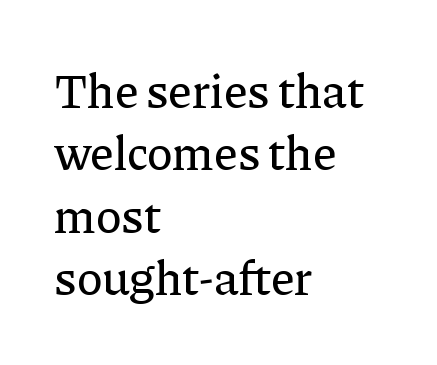
Normally led — the rows are evenly, conventionally spaced. Reading down the block, your eye returns to a fixed left position each line. Look at the tracking — it's just the regular setting, nothing added. The face used here is proportionally spaced, like ordinary book or web type. Glance below the letters and you will spot only blank space.
